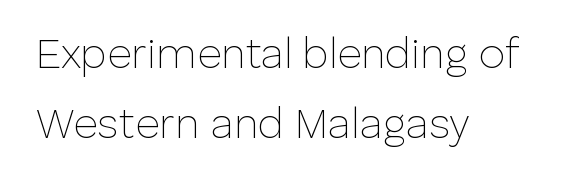
A light-to-regular cut is what we see here. The rendering keeps characters at their native spacing. All the whitespace from short lines collects on the right. The words here are not underlined.
